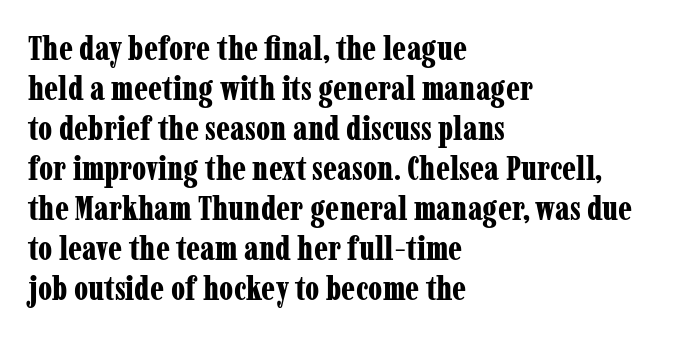
Notice how thick the strokes are: this is what a full bold looks like. Regarding serifs, this sample has them. Glance below the letters and you will spot only blank space. The passage shown is typed in a proportional face where columns would drift. Line beginnings align vertically; line endings do not. The type sits square on the baseline with zero lean.
